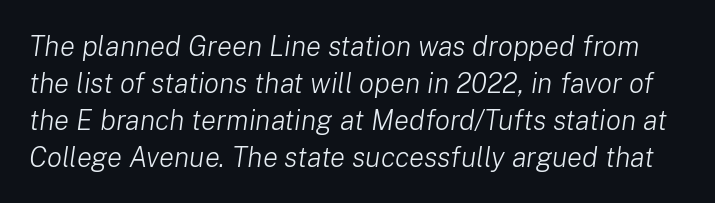
These glyphs show unthickened strokes, regular width or finer. Spacing verdict: proportional, widths tailored to each character. Leading: standard. There's an unmistakable incline to the writing here.
